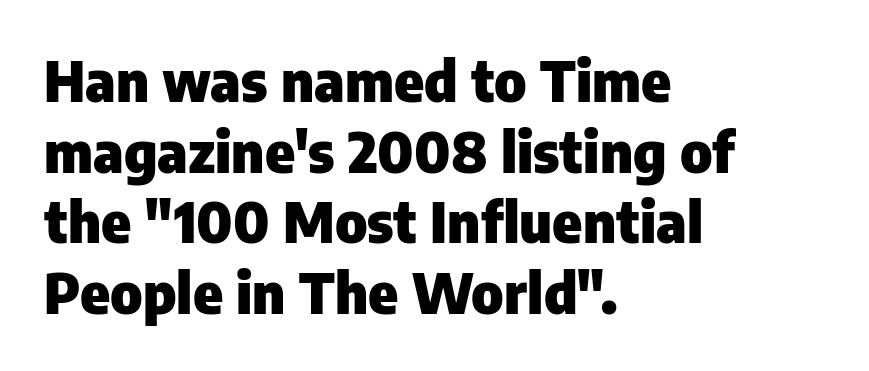
{"serif": "no", "italic": "no", "bold": "yes", "weight": "heavy", "width": "normal", "stroke_contrast": "low", "x_height": "medium", "monospaced": "no", "underline": "no", "align": "left", "line_spacing": "normal", "line_spacing_ratio": 1.26, "letter_spacing": "normal", "letter_spacing_em": 0.0, "glyph_px": 56}
